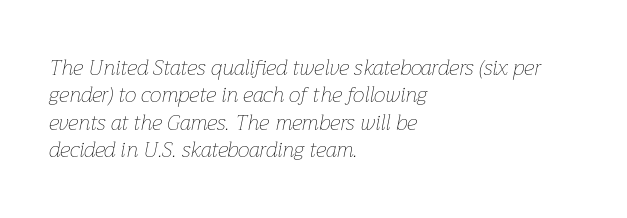
The image shows 21 px text type, italic (leaning right); set left-aligned, normal line spacing (1.3x), normal letter spacing, not underlined.
